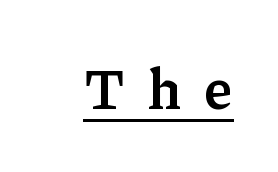
{"serif": "yes", "italic": "no", "bold": "yes", "weight": "semibold", "width": "normal", "stroke_contrast": "low", "x_height": "medium", "monospaced": "no", "underline": "yes", "letter_spacing": "wide", "letter_spacing_em": 0.4, "glyph_px": 57}
